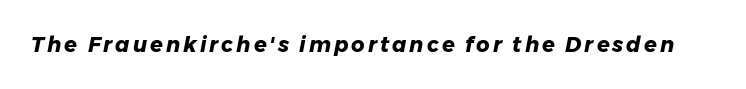
{"italic": "yes", "lean": "right", "slant_degrees": 11, "bold": "yes", "underline": "no", "glyph_px": 21}
